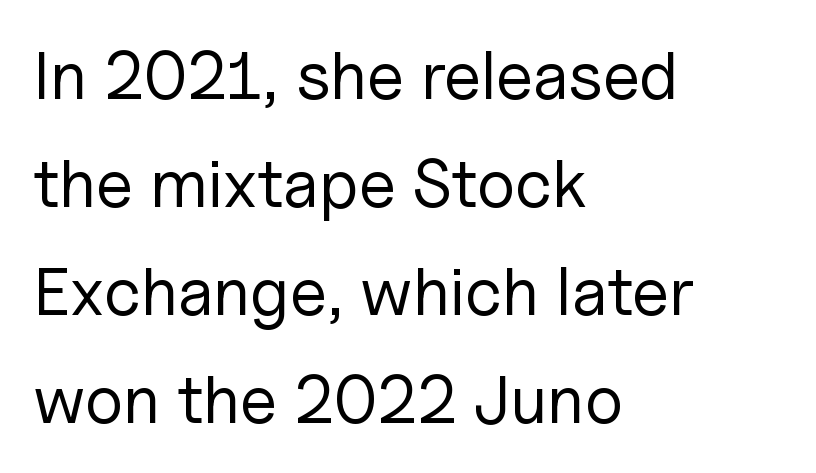
{"serif": "no", "italic": "no", "bold": "no", "weight": "regular", "width": "normal", "stroke_contrast": "low", "x_height": "medium", "monospaced": "no", "underline": "no", "align": "left", "line_spacing": "normal", "line_spacing_ratio": 1.59, "letter_spacing": "normal", "letter_spacing_em": 0.0, "glyph_px": 68}
